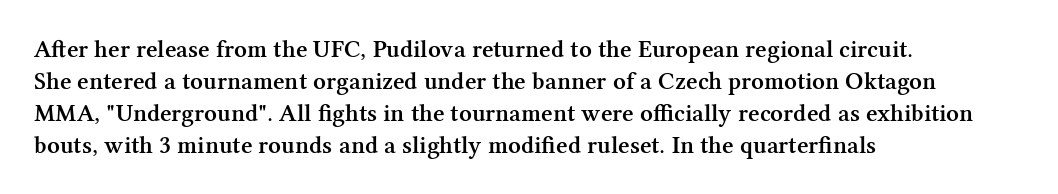
Q: Is the text bold? A: Semi-bold.
Q: Is the text italic (slanted)? A: No, it is upright.
Q: Is the text underlined? A: No.
Q: How is the paragraph aligned? A: Left-aligned.
Q: Is the spacing between letters normal or unusually wide? A: Normal.
Q: Is the spacing between lines tight, normal or loose? A: Normal.
